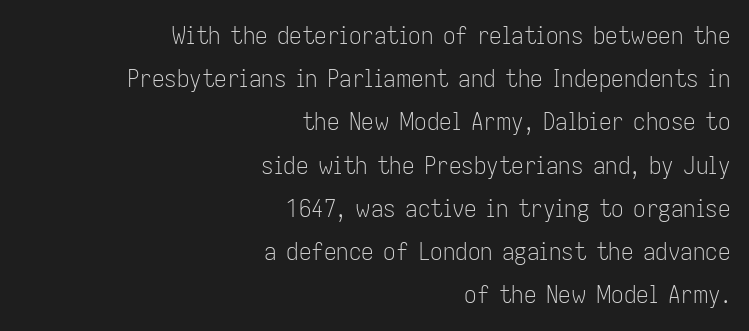
{"italic": "no", "bold": "no", "underline": "no", "align": "right", "line_spacing_ratio": 1.73, "letter_spacing": "normal", "letter_spacing_em": 0.0, "glyph_px": 25}
